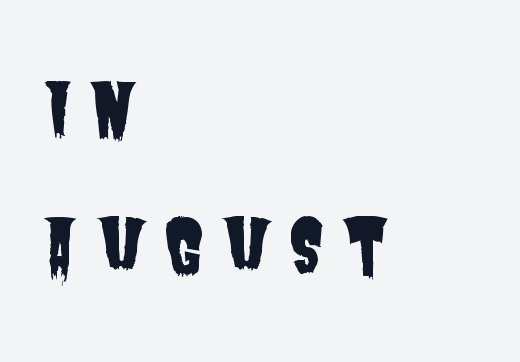
Between one letter and the next there's a generous, obvious gap. Unlike a traditional serif, this face leaves its strokes unadorned. Character widths vary here, with narrow letters taking less room than wide ones. Layout note: lines flush left.
